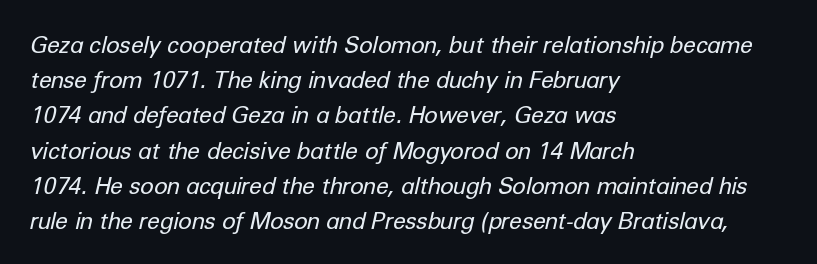
{"italic": "yes", "lean": "right", "slant_degrees": 12, "bold": "no", "underline": "no", "align": "left", "line_spacing": "normal", "line_spacing_ratio": 1.53, "letter_spacing": "normal", "letter_spacing_em": 0.0, "glyph_px": 23}
